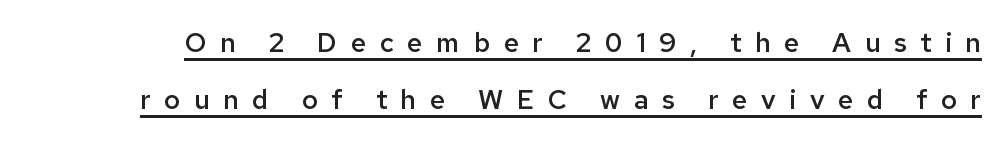
The image shows 27 px text type, upright; set loose line spacing (2.12x), unusually wide letter spacing (+0.5 em), underlined.
